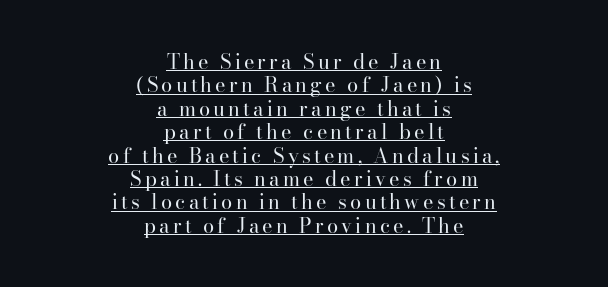
The image shows 20 px text type, upright; set centered, line spacing 1.17x, underlined.
